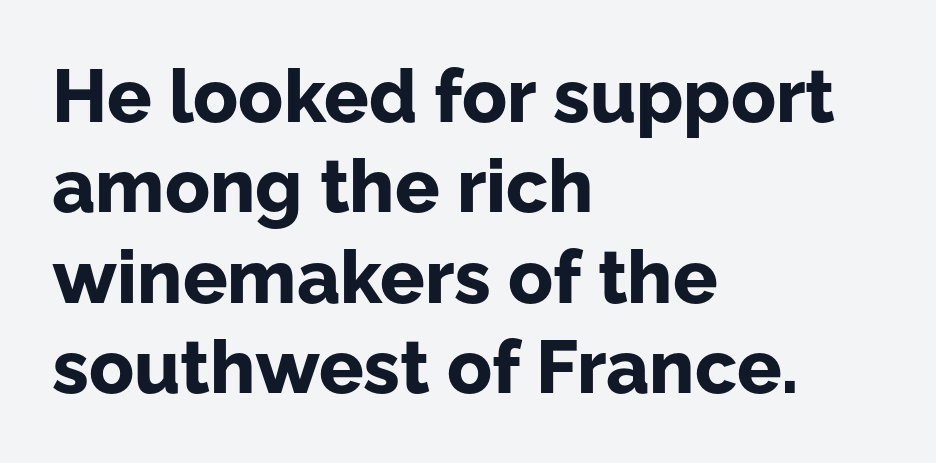
{"serif": "no", "italic": "no", "bold": "yes", "weight": "bold", "width": "normal", "stroke_contrast": "low", "x_height": "medium", "monospaced": "no", "underline": "no", "align": "left", "line_spacing_ratio": 1.22, "letter_spacing": "normal", "letter_spacing_em": 0.0, "glyph_px": 74}
